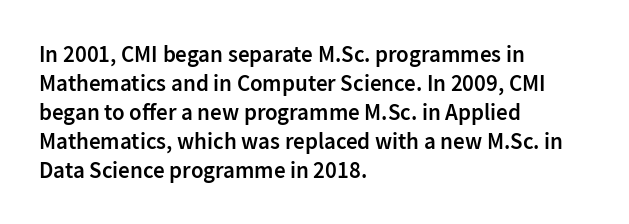
The image shows 23 px text type, upright; set left-aligned, normal line spacing (1.26x), normal letter spacing, not underlined.
